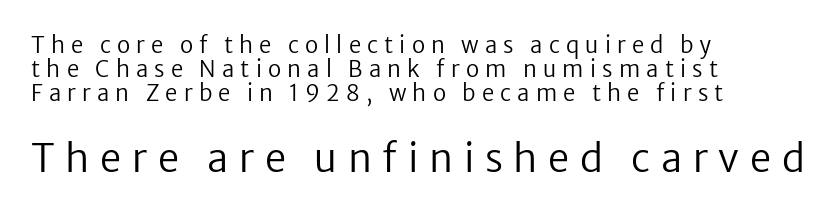
The later block is typeset at a bigger size than the earlier block. Notice how the passage keeps a crisp vertical edge on the left only. The letterforms stand isolated, each surrounded by extra space. The strokes are not fattened; the text isn't bold.
